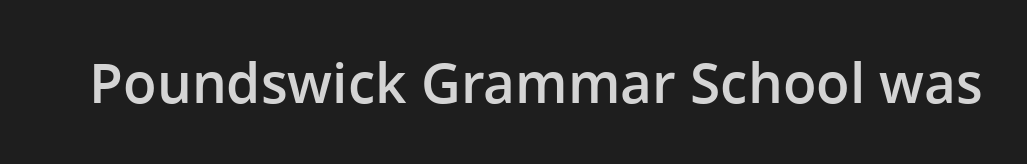
{"serif": "no", "italic": "no", "bold": "semi", "weight": "semibold", "width": "normal", "stroke_contrast": "low", "x_height": "medium", "monospaced": "no", "underline": "no", "letter_spacing": "normal", "letter_spacing_em": 0.0, "glyph_px": 55}
